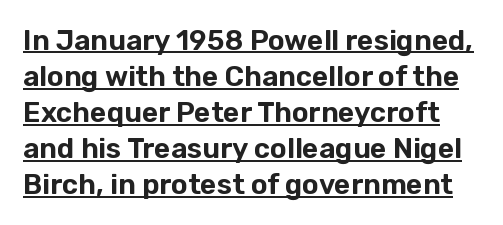
Q: Is the text italic (slanted)? A: No, it is upright.
Q: Is the typeface a serif or a sans-serif typeface? A: Sans-serif.
Q: Is the text underlined? A: Yes.
Q: Is the spacing between letters normal or unusually wide? A: Normal.
Q: Is the spacing between lines tight, normal or loose? A: Normal.
Q: Width (condensed, normal, or wide)? A: Normal.
Q: Stroke contrast? A: Low.
Q: x-height? A: Medium.
Q: Monospaced? A: No.
